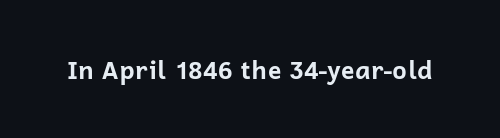
Q: Is the text bold? A: Yes.
Q: Is the text italic (slanted)? A: No, it is upright.
Q: Is the text underlined? A: No.
Q: Is the spacing between letters normal or unusually wide? A: Normal.
